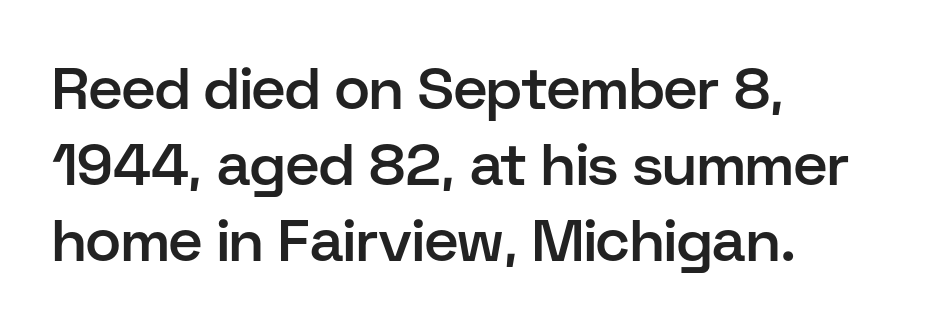
{"serif": "no", "italic": "no", "bold": "semi", "weight": "semibold", "width": "normal", "stroke_contrast": "low", "x_height": "medium", "monospaced": "no", "underline": "no", "align": "left", "line_spacing": "normal", "line_spacing_ratio": 1.29, "letter_spacing": "normal", "letter_spacing_em": 0.0, "glyph_px": 59}
